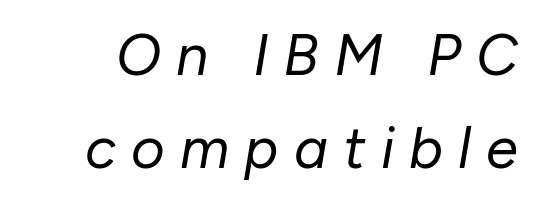
The image shows 58 px regular-weight type, italic (leaning right); set normal line spacing (1.6x), unusually wide letter spacing (+0.26 em), not underlined; low stroke contrast and a medium x-height.
